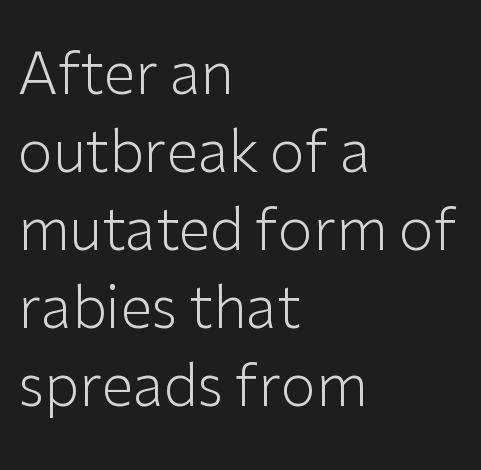
The image shows 57 px light sans-serif type, upright; set left-aligned, normal line spacing (1.37x), normal letter spacing, not underlined; low stroke contrast and a medium x-height.
